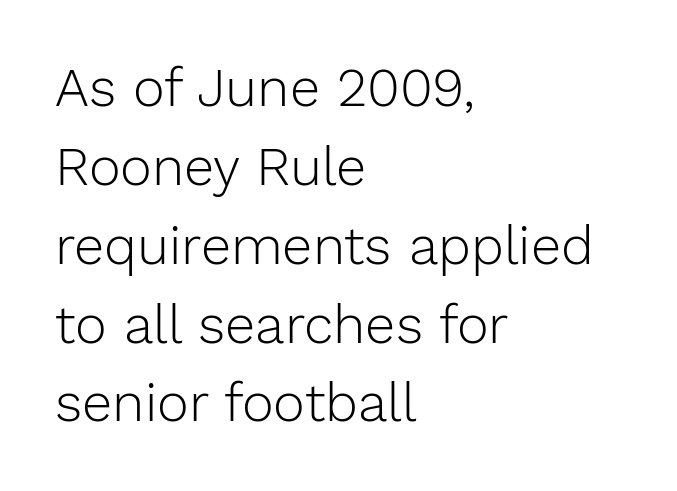
{"serif": "no", "italic": "no", "bold": "no", "weight": "light", "width": "normal", "stroke_contrast": "low", "x_height": "medium", "monospaced": "no", "underline": "no", "align": "left", "line_spacing": "normal", "line_spacing_ratio": 1.46, "letter_spacing": "normal", "letter_spacing_em": 0.0, "glyph_px": 54}
